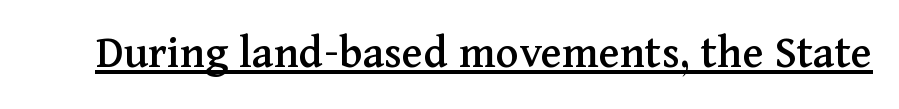
The image shows 48 px serif type, upright; set normal letter spacing, underlined; medium stroke contrast and a medium x-height.
